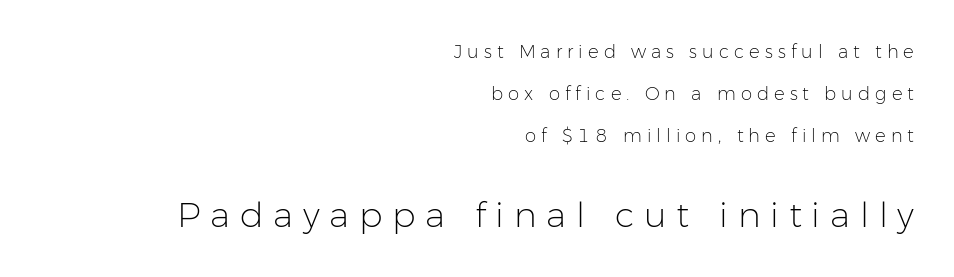
Q: Is the text bold? A: No.
Q: Is the text italic (slanted)? A: No, it is upright.
Q: Is the typeface a serif or a sans-serif typeface? A: Sans-serif.
Q: Is the text underlined? A: No.
Q: How is the paragraph aligned? A: Right-aligned.
Q: Is the spacing between letters normal or unusually wide? A: Unusually wide.
Q: Is the spacing between lines tight, normal or loose? A: Loose.
Q: Which block of text is set in a larger size, the first (top) or the second (bottom)? A: The second (bottom) one.
Q: Width (condensed, normal, or wide)? A: Normal.
Q: Stroke contrast? A: Low.
Q: x-height? A: Medium.
Q: Monospaced? A: No.
